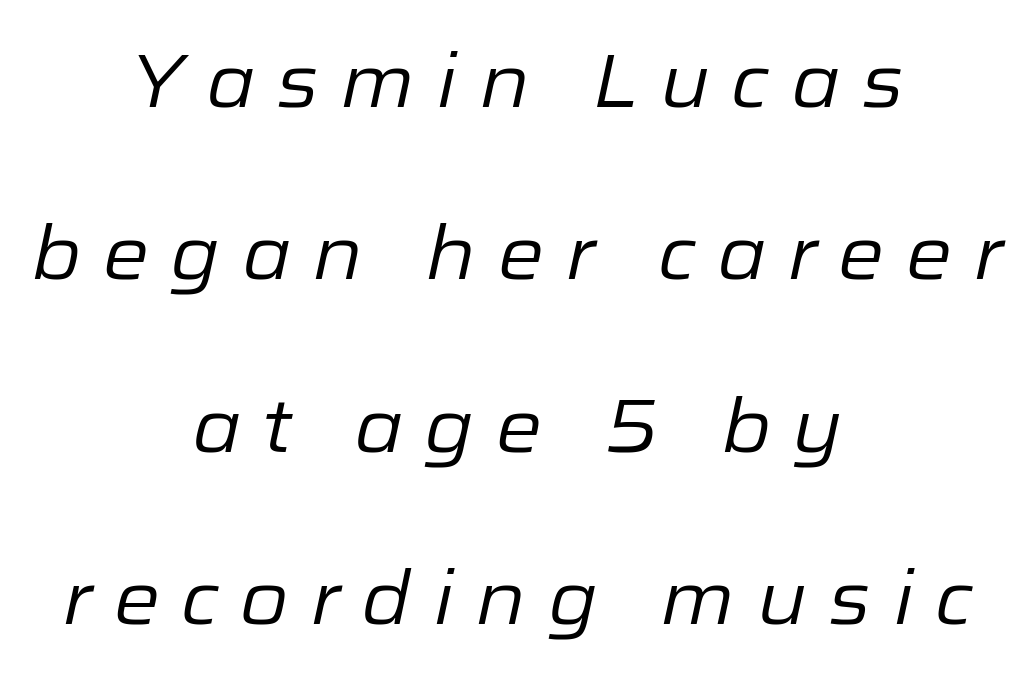
Q: Is the text bold? A: No.
Q: Is the text italic (slanted)? A: Yes, it leans right by about 12 degrees.
Q: Is the text underlined? A: No.
Q: How is the paragraph aligned? A: Centered.
Q: Is the spacing between letters normal or unusually wide? A: Unusually wide.
Q: Is the spacing between lines tight, normal or loose? A: Loose.
Q: Width (condensed, normal, or wide)? A: Normal.
Q: Stroke contrast? A: Low.
Q: x-height? A: Medium.
Q: Monospaced? A: No.
